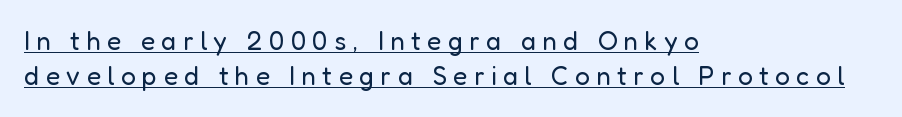
Q: Is the text bold? A: No.
Q: Is the text italic (slanted)? A: No, it is upright.
Q: Is the text underlined? A: Yes.
Q: How is the paragraph aligned? A: Left-aligned.
Q: Is the spacing between letters normal or unusually wide? A: Unusually wide.
Q: Is the spacing between lines tight, normal or loose? A: Normal.
